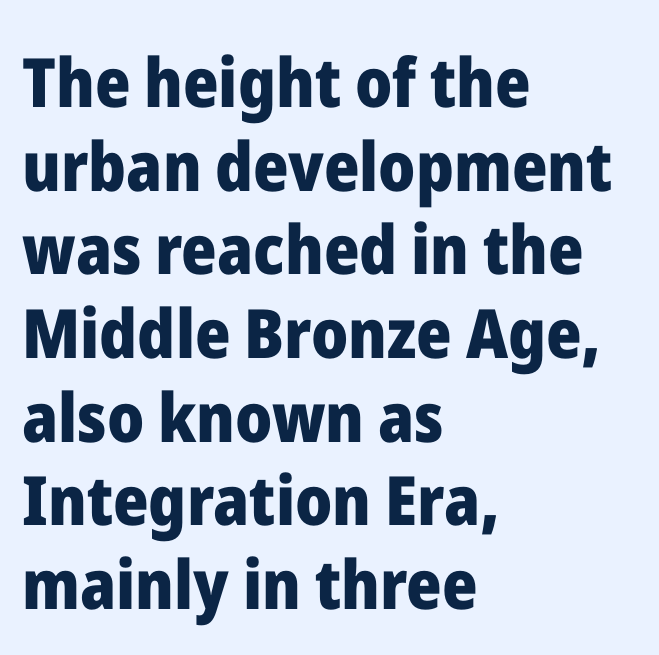
The image shows 68 px heavy sans-serif type, upright; set left-aligned, line spacing 1.23x, normal letter spacing, not underlined; low stroke contrast and a medium x-height.
